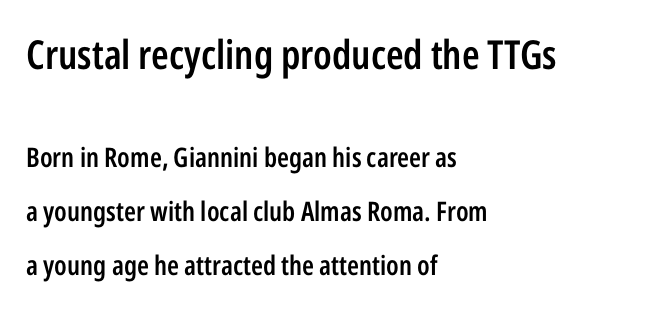
Layout note: lines flush left. The letters are semibold — heavier than regular but short of a full bold. Look at the tracking — it's just the regular setting, nothing added. Rule under the text: the space is simply empty. Rendered with straight, roman letterforms.
